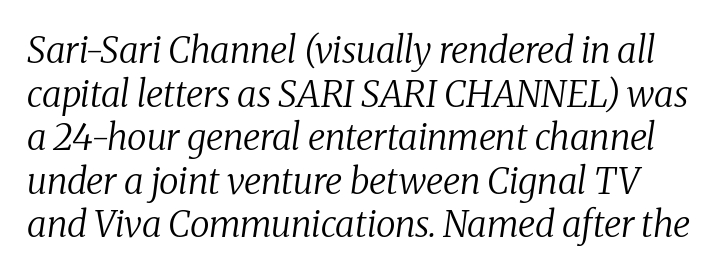
Q: Is the text bold? A: No.
Q: Is the text italic (slanted)? A: Yes, it leans right by about 8 degrees.
Q: Is the typeface a serif or a sans-serif typeface? A: Serif.
Q: Is the text underlined? A: No.
Q: Is the spacing between letters normal or unusually wide? A: Normal.
Q: Width (condensed, normal, or wide)? A: Normal.
Q: Stroke contrast? A: Medium.
Q: x-height? A: Medium.
Q: Monospaced? A: No.
